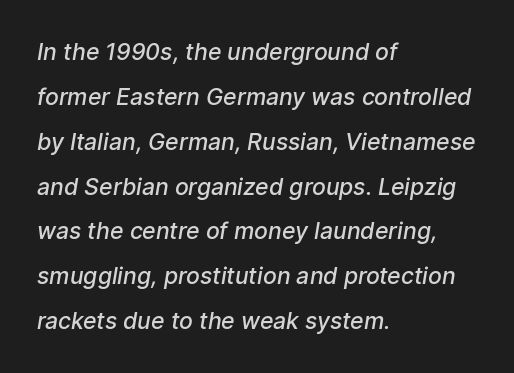
{"bold": "semi", "underline": "no", "align": "left", "line_spacing": "loose", "line_spacing_ratio": 1.95, "letter_spacing": "normal", "letter_spacing_em": 0.0, "glyph_px": 23}
